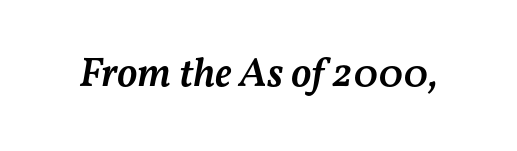
Compared with an ordinary text face, these strokes are moderately heavier — a semibold. Has an underline been added? It has not. Designer's note — italics engaged. Tracking value appears to be zero — textbook default spacing. Note the varied advance widths — an 'i' is clearly narrower than an 'm'.
